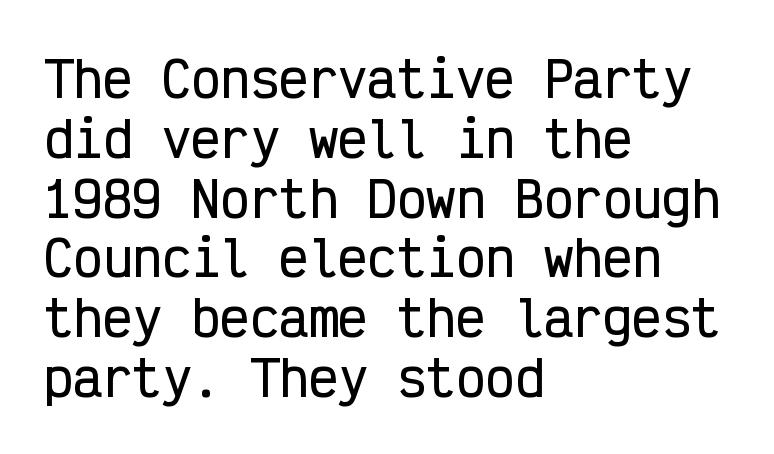
The image shows 49 px condensed sans-serif type, upright, monospaced; set left-aligned, line spacing 1.22x, normal letter spacing, not underlined; low stroke contrast and a medium x-height.
